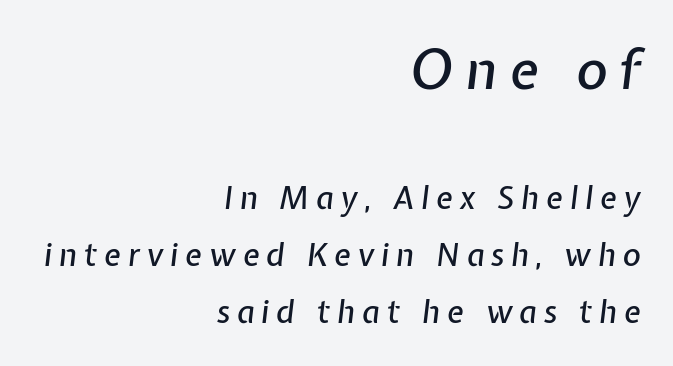
Q: Is the text italic (slanted)? A: Yes, it leans right by about 7 degrees.
Q: Is the text underlined? A: No.
Q: How is the paragraph aligned? A: Right-aligned.
Q: Is the spacing between letters normal or unusually wide? A: Unusually wide.
Q: Which block of text is set in a larger size, the first (top) or the second (bottom)? A: The first (top) one.
Q: Width (condensed, normal, or wide)? A: Normal.
Q: Stroke contrast? A: Low.
Q: x-height? A: Medium.
Q: Monospaced? A: No.
